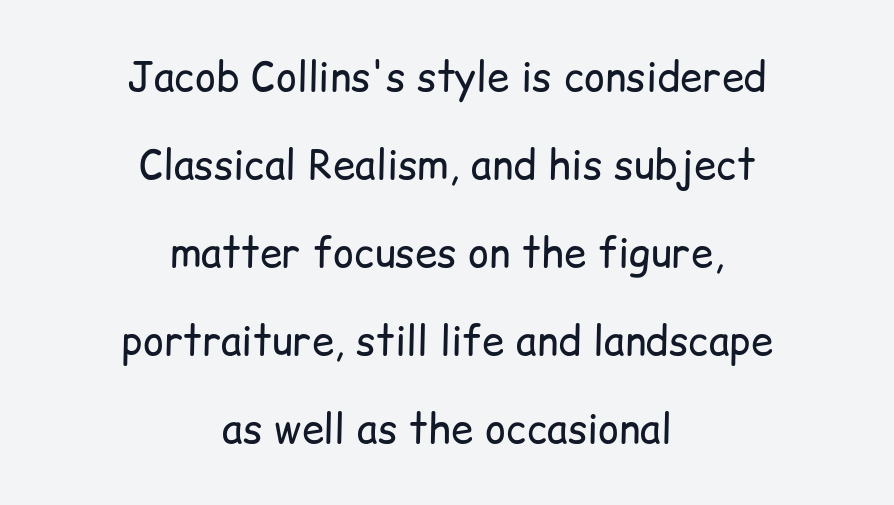
The image shows 40 px regular-weight sans-serif type, upright; set centered, loose line spacing (2.2x), normal letter spacing, not underlined; low stroke contrast and a medium x-height.
